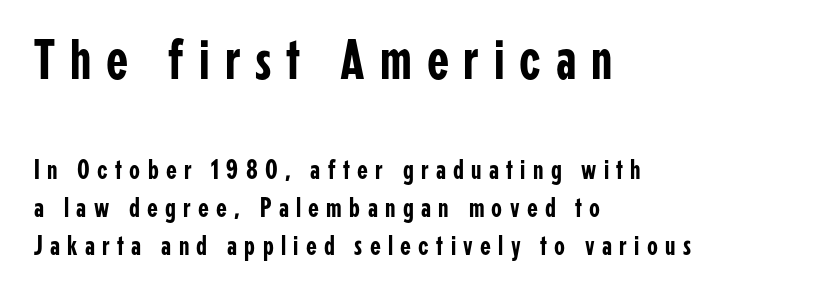
The image shows 57 px condensed sans-serif type, upright; set left-aligned, normal line spacing (1.36x), unusually wide letter spacing (+0.26 em), not underlined; the first (top) block is 2.04x larger; low stroke contrast and a medium x-height.
